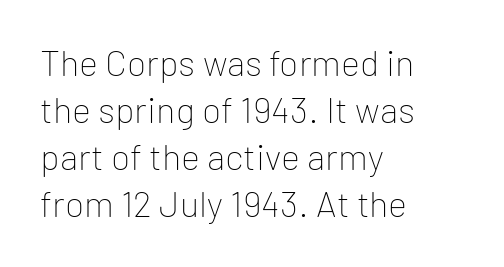
Q: Is the text bold? A: No.
Q: Is the text italic (slanted)? A: No, it is upright.
Q: Is the typeface a serif or a sans-serif typeface? A: Sans-serif.
Q: Is the text underlined? A: No.
Q: How is the paragraph aligned? A: Left-aligned.
Q: Is the spacing between letters normal or unusually wide? A: Normal.
Q: Is the spacing between lines tight, normal or loose? A: Normal.
Q: Width (condensed, normal, or wide)? A: Normal.
Q: Stroke contrast? A: Low.
Q: x-height? A: Medium.
Q: Monospaced? A: No.
